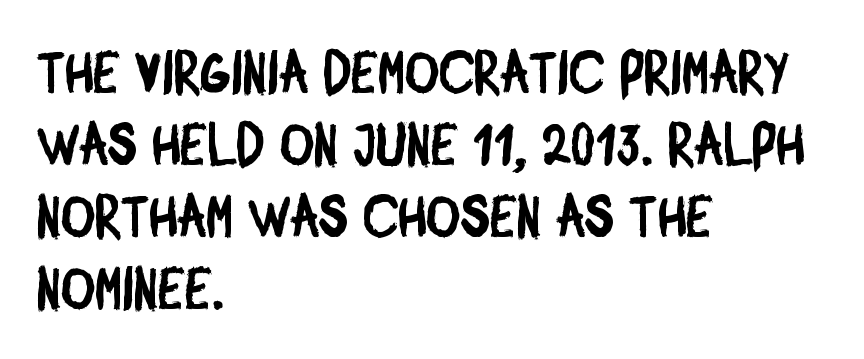
Q: Is the typeface a serif or a sans-serif typeface? A: Sans-serif.
Q: Is the text underlined? A: No.
Q: How is the paragraph aligned? A: Left-aligned.
Q: Is the spacing between letters normal or unusually wide? A: Normal.
Q: Width (condensed, normal, or wide)? A: Condensed.
Q: Stroke contrast? A: Low.
Q: x-height? A: Large.
Q: Monospaced? A: No.
